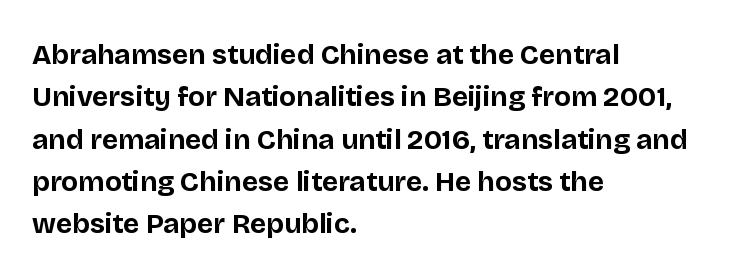
Decoration check: the copy has no underline. Does the weight exceed regular? Yes, all the way to bold. The letters advance in unequal steps, a hallmark of proportional type. Honestly, the letter spacing is just normal — you wouldn't notice it. The typography opts for an upright posture over an oblique one. These lines sit exactly where default settings would place them.
